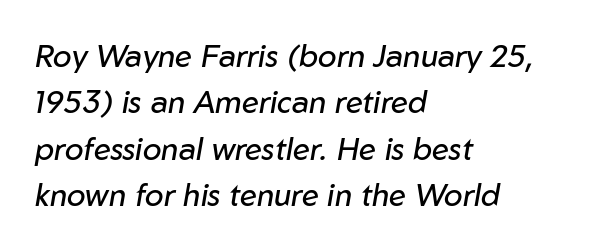
{"italic": "yes", "lean": "right", "slant_degrees": 10, "bold": "no", "weight": "regular", "width": "normal", "stroke_contrast": "low", "x_height": "medium", "monospaced": "no", "underline": "no", "align": "left", "line_spacing": "normal", "line_spacing_ratio": 1.5, "letter_spacing": "normal", "letter_spacing_em": 0.0, "glyph_px": 31}
